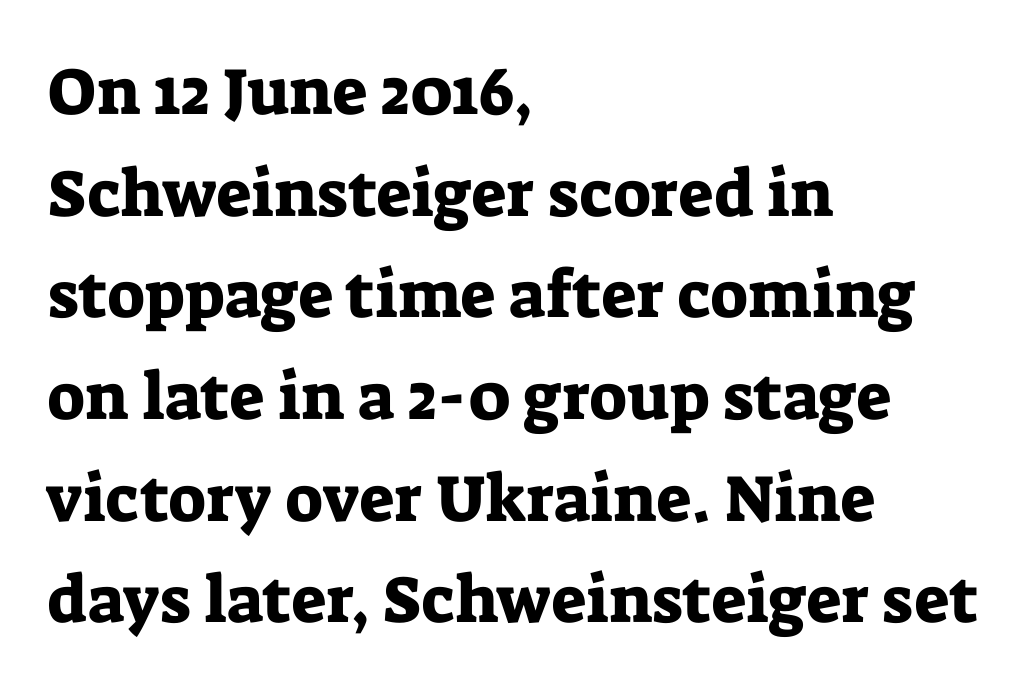
Does extra space separate the letters? No, they use regular spacing. Left-aligned paragraph, ragged on the right. A clean baseline with only descenders dipping below it. Normally led — the rows are evenly, conventionally spaced. Nope, not italic — everything's standing straight.
